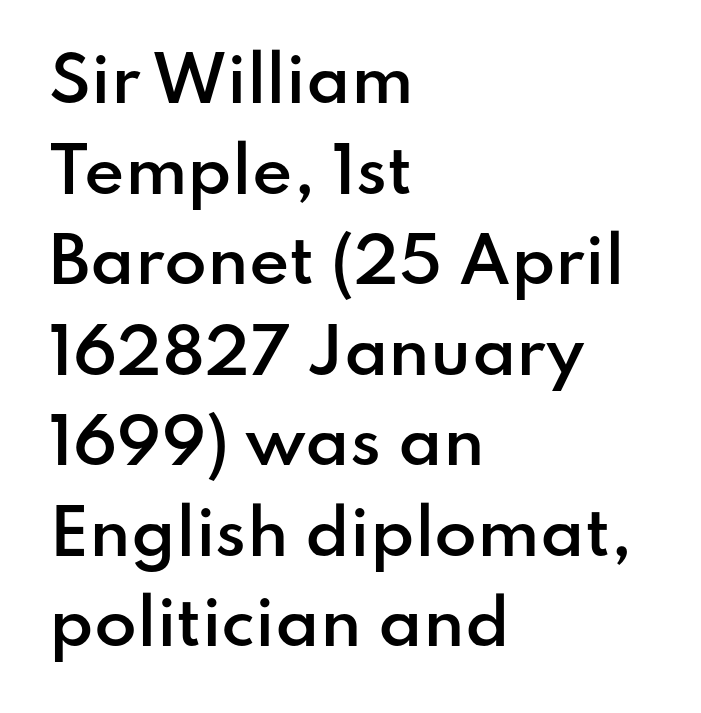
{"serif": "no", "italic": "no", "bold": "semi", "weight": "semibold", "width": "normal", "stroke_contrast": "low", "x_height": "small", "monospaced": "no", "underline": "no", "align": "left", "line_spacing": "normal", "line_spacing_ratio": 1.46, "letter_spacing": "normal", "letter_spacing_em": 0.0, "glyph_px": 62}
